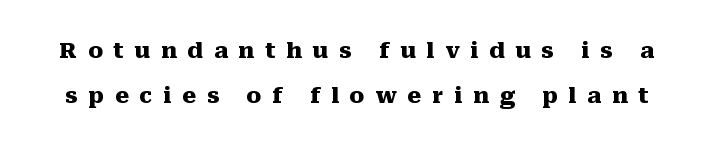
Q: Is the text bold? A: Yes.
Q: Is the text italic (slanted)? A: No, it is upright.
Q: Is the text underlined? A: No.
Q: Is the spacing between letters normal or unusually wide? A: Unusually wide.
Q: Is the spacing between lines tight, normal or loose? A: Loose.
